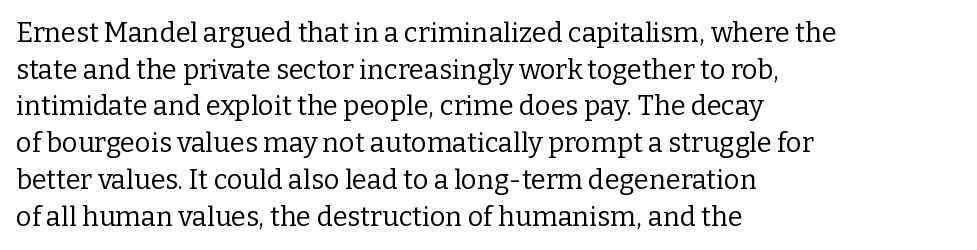
{"italic": "no", "bold": "no", "underline": "no", "align": "left", "line_spacing": "normal", "line_spacing_ratio": 1.36, "letter_spacing": "normal", "letter_spacing_em": 0.0, "glyph_px": 27}
